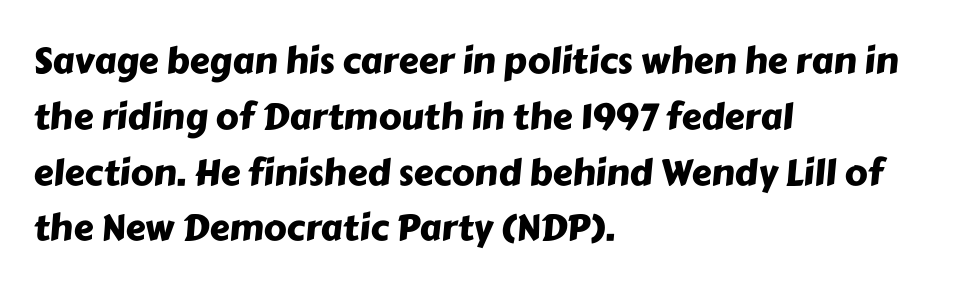
Leading matches the norm, producing a regular column. A classic flush-left, rag-right setting is used for this passage. There is no visible air inserted between adjacent glyphs. Serifs: no, the terminals of the letterforms are clean.
